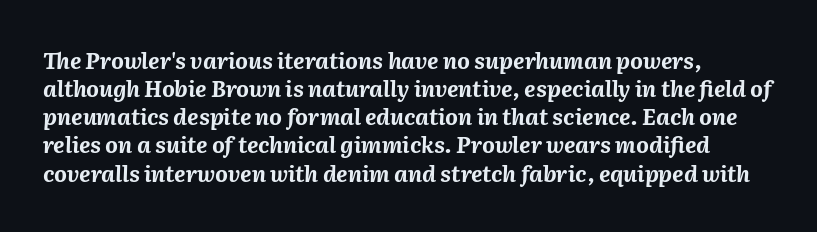
The image shows 22 px bold type, italic (leaning right); set normal line spacing (1.28x), normal letter spacing, not underlined.
